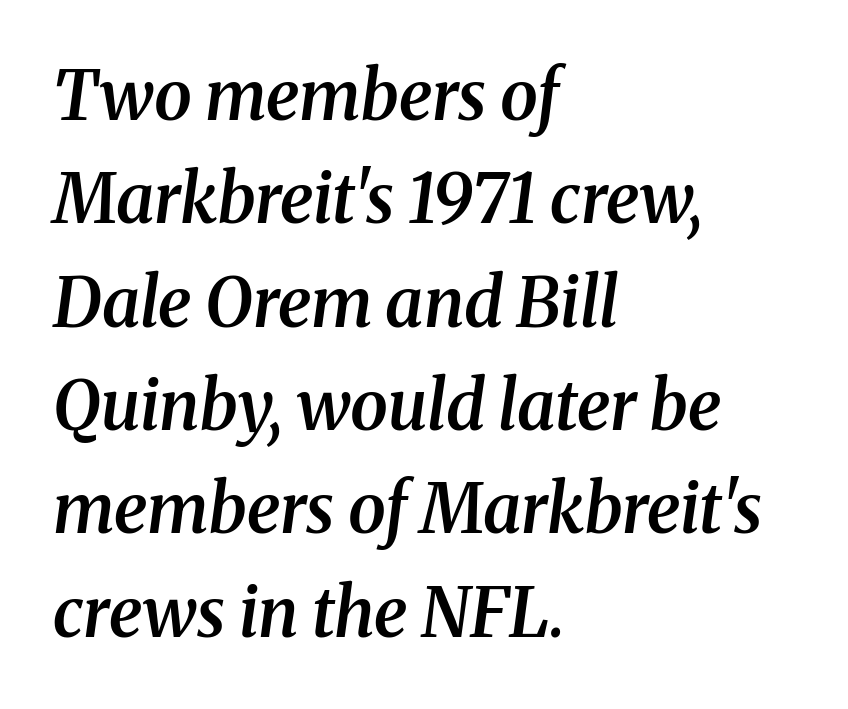
Q: Is the text bold? A: Semi-bold.
Q: Is the text italic (slanted)? A: Yes, it leans right by about 8 degrees.
Q: Is the typeface a serif or a sans-serif typeface? A: Serif.
Q: Is the text underlined? A: No.
Q: How is the paragraph aligned? A: Left-aligned.
Q: Is the spacing between letters normal or unusually wide? A: Normal.
Q: Is the spacing between lines tight, normal or loose? A: Normal.
Q: Width (condensed, normal, or wide)? A: Normal.
Q: Stroke contrast? A: Medium.
Q: x-height? A: Medium.
Q: Monospaced? A: No.
